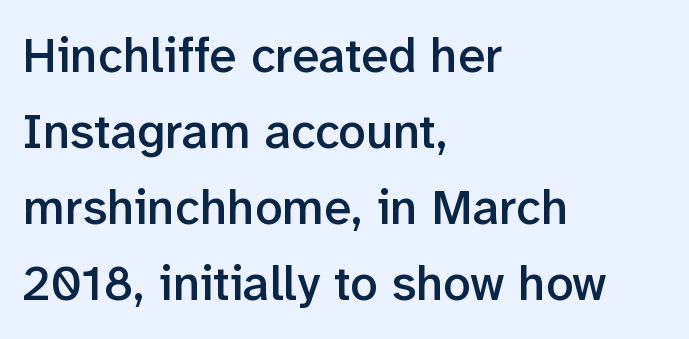
{"serif": "no", "italic": "no", "bold": "semi", "weight": "semibold", "width": "normal", "stroke_contrast": "low", "x_height": "medium", "monospaced": "no", "underline": "no", "align": "left", "line_spacing": "normal", "line_spacing_ratio": 1.55, "letter_spacing": "normal", "letter_spacing_em": 0.0, "glyph_px": 49}
